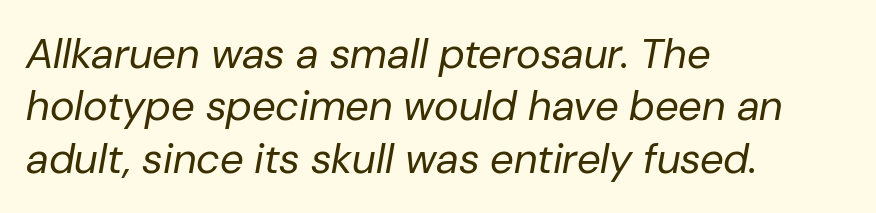
{"italic": "yes", "lean": "right", "slant_degrees": 10, "bold": "no", "weight": "regular", "width": "normal", "stroke_contrast": "low", "x_height": "medium", "monospaced": "no", "underline": "no", "align": "left", "line_spacing": "normal", "line_spacing_ratio": 1.25, "letter_spacing": "normal", "letter_spacing_em": 0.0, "glyph_px": 42}
